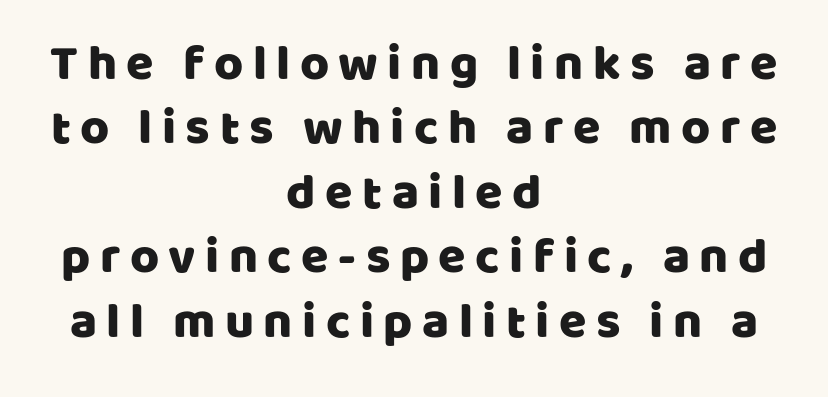
The image shows 50 px sans-serif type, upright; set centered, normal line spacing (1.29x), not underlined; low stroke contrast and a large x-height.
